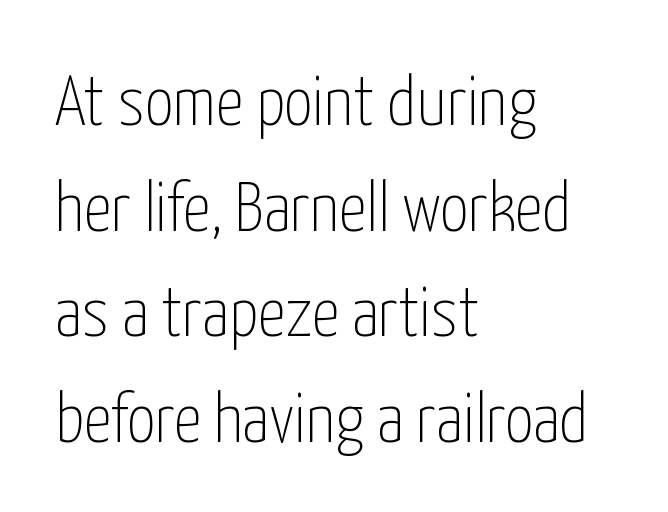
The image shows 70 px thin, condensed sans-serif type, upright; set left-aligned, normal line spacing (1.51x), normal letter spacing, not underlined; low stroke contrast and a medium x-height.
